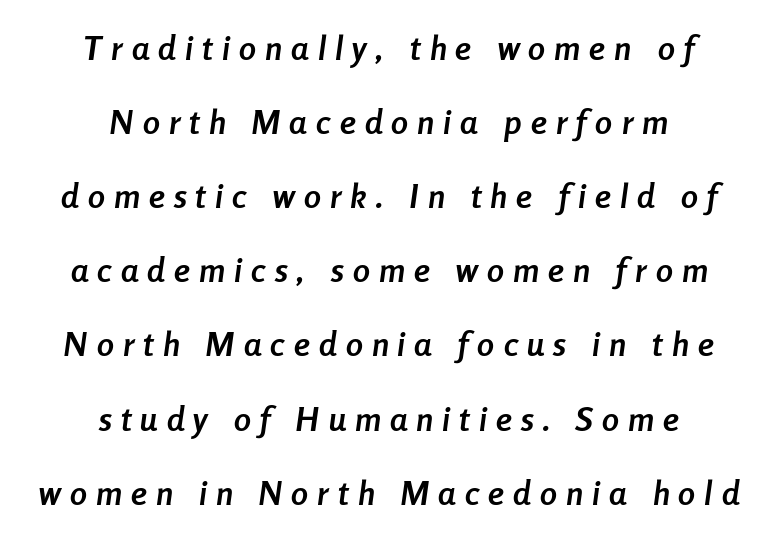
The rendering positions every line midway between the sides. You could only call the tracking loose — the letters float apart. The rendering uses a large line-height, opening up the rows. Letters rest on an invisible, unmarked baseline. Every letter is thick-stroked: bold, no question. Notice how the stems are inclined rather than vertical — that's the hallmark of italics.
